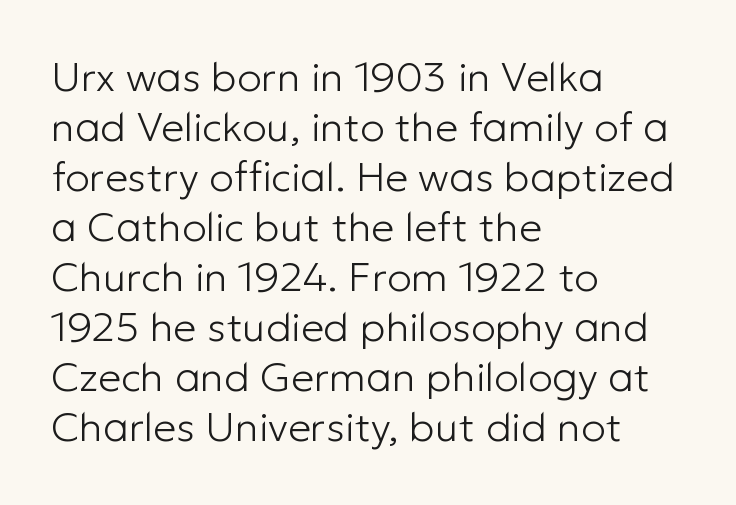
Q: Is the text bold? A: No.
Q: Is the text italic (slanted)? A: No, it is upright.
Q: Is the typeface a serif or a sans-serif typeface? A: Sans-serif.
Q: Is the text underlined? A: No.
Q: How is the paragraph aligned? A: Left-aligned.
Q: Is the spacing between letters normal or unusually wide? A: Normal.
Q: Width (condensed, normal, or wide)? A: Normal.
Q: Stroke contrast? A: Low.
Q: x-height? A: Medium.
Q: Monospaced? A: No.
